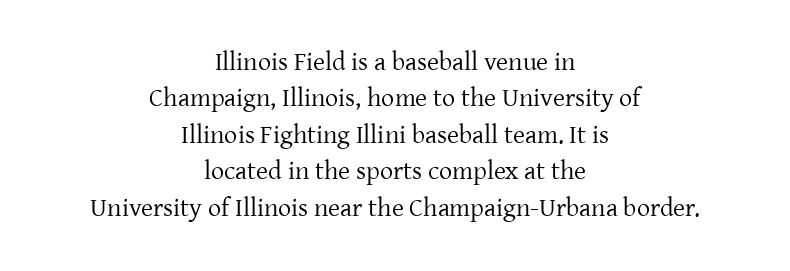
Q: Is the text bold? A: No.
Q: Is the text italic (slanted)? A: No, it is upright.
Q: Is the text underlined? A: No.
Q: How is the paragraph aligned? A: Centered.
Q: Is the spacing between letters normal or unusually wide? A: Normal.
Q: Is the spacing between lines tight, normal or loose? A: Normal.
